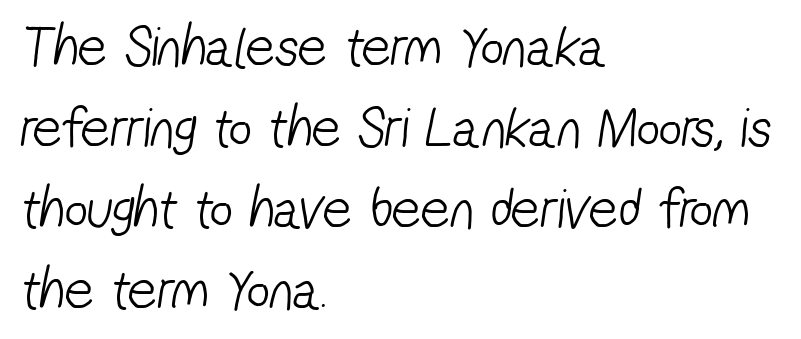
The image shows 57 px light, condensed sans-serif type; set left-aligned, normal line spacing (1.42x), normal letter spacing, not underlined; low stroke contrast and a medium x-height.
